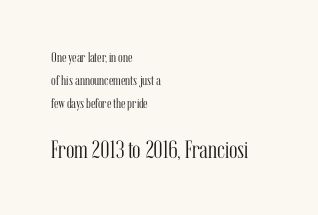
{"italic": "no", "bold": "no", "underline": "no", "align": "left", "line_spacing": "normal", "line_spacing_ratio": 1.63, "letter_spacing": "normal", "letter_spacing_em": 0.0, "larger_block": "second", "size_ratio": 1.79, "glyph_px": 25}
